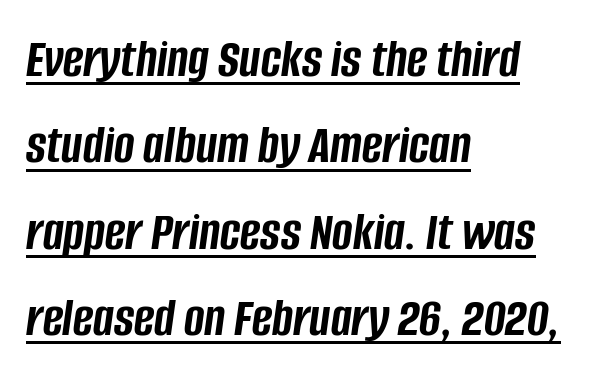
{"italic": "yes", "lean": "right", "slant_degrees": 8, "bold": "yes", "weight": "semibold", "width": "condensed", "stroke_contrast": "low", "x_height": "large", "monospaced": "no", "underline": "yes", "align": "left", "line_spacing": "normal", "line_spacing_ratio": 1.57, "letter_spacing": "normal", "letter_spacing_em": 0.0, "glyph_px": 55}
